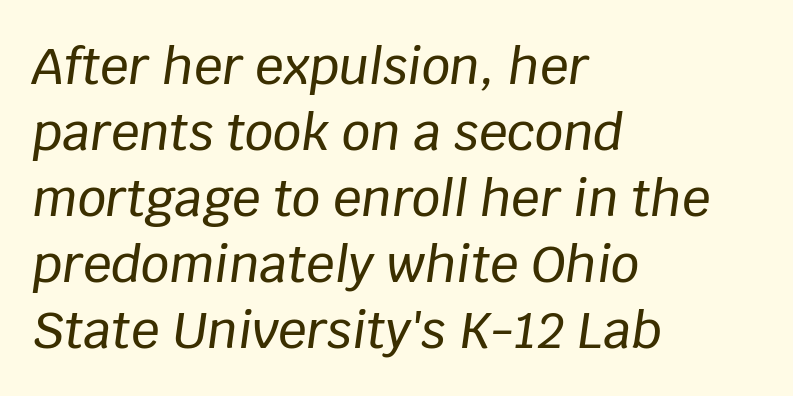
The image shows 50 px text type, italic (leaning right); set left-aligned, normal line spacing (1.32x), normal letter spacing, not underlined; low stroke contrast and a large x-height.
